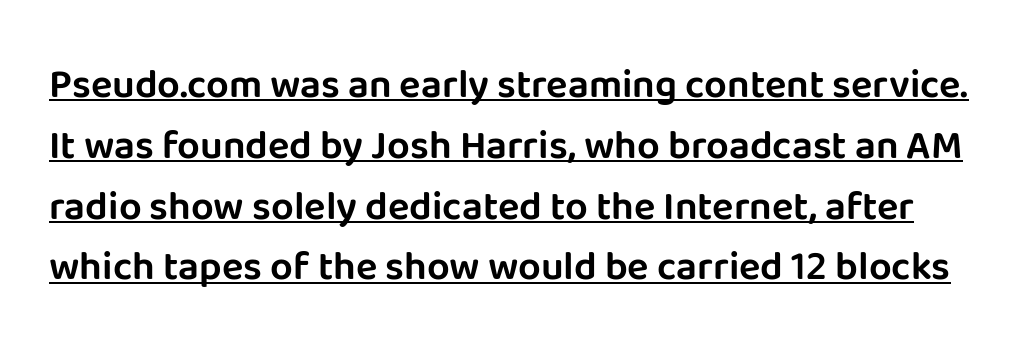
{"serif": "no", "italic": "no", "width": "normal", "stroke_contrast": "low", "x_height": "large", "monospaced": "no", "underline": "yes", "line_spacing": "normal", "line_spacing_ratio": 1.52, "letter_spacing": "normal", "letter_spacing_em": 0.0, "glyph_px": 40}
